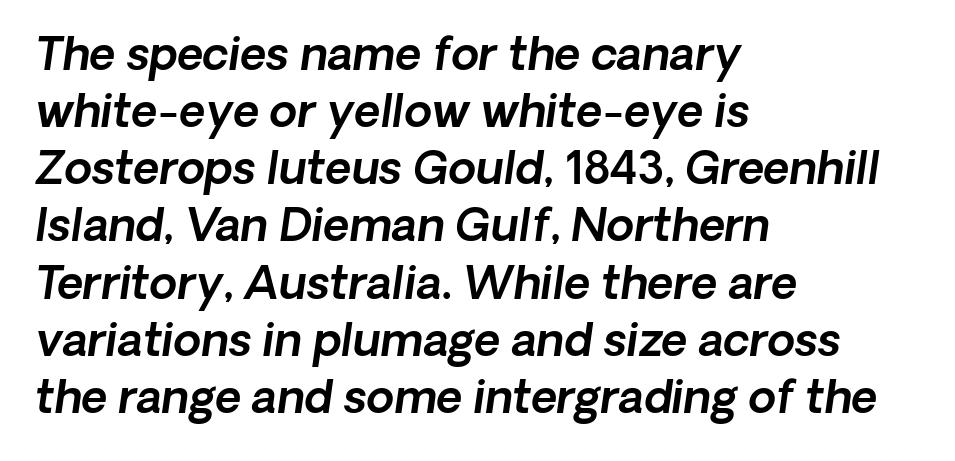
The image shows 45 px sans-serif type; set left-aligned, normal line spacing (1.27x), normal letter spacing, not underlined; a medium x-height.
